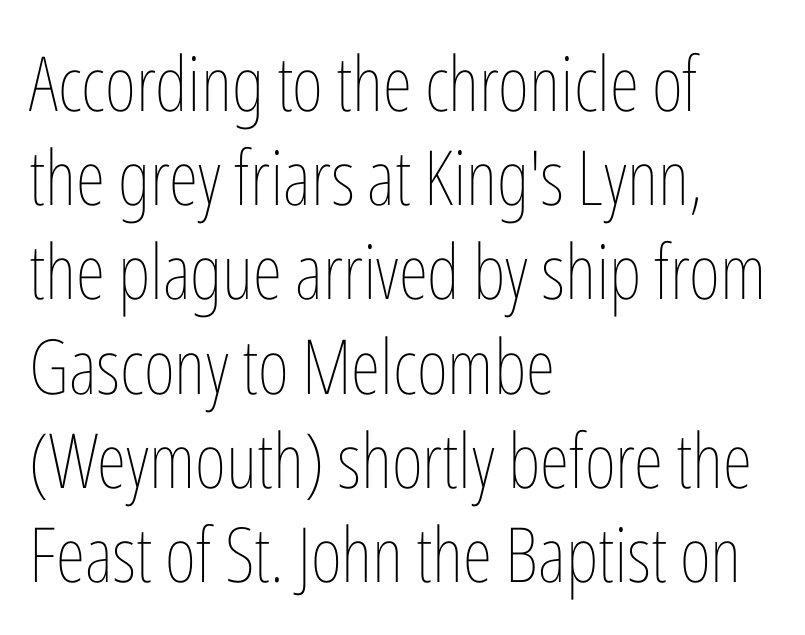
{"italic": "no", "bold": "no", "weight": "thin", "width": "condensed", "stroke_contrast": "low", "x_height": "medium", "monospaced": "no", "underline": "no", "align": "left", "line_spacing_ratio": 1.24, "letter_spacing": "normal", "letter_spacing_em": 0.0, "glyph_px": 76}
